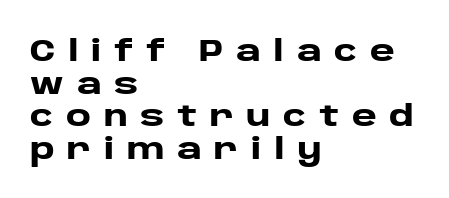
{"serif": "no", "italic": "no", "bold": "yes", "weight": "heavy", "width": "wide", "stroke_contrast": "low", "x_height": "large", "monospaced": "no", "underline": "no", "align": "left", "line_spacing": "tight", "line_spacing_ratio": 1.09, "letter_spacing": "wide", "letter_spacing_em": 0.42, "glyph_px": 30}
